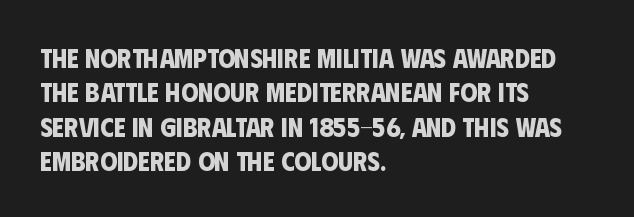
The image shows 27 px bold type; set left-aligned, normal line spacing (1.27x), normal letter spacing, not underlined.
